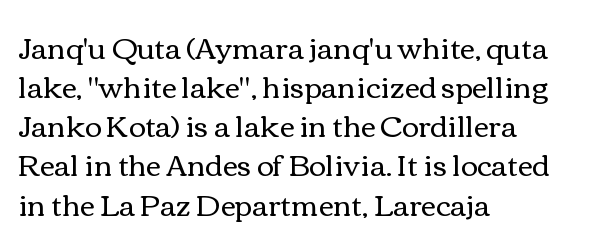
Here the designer chose a conventional face with non-uniform glyph widths. Regarding leading, the lines here are spaced in the standard way. In CSS terms this would be text-align: left. Any mark beneath the type? The region is blank.
